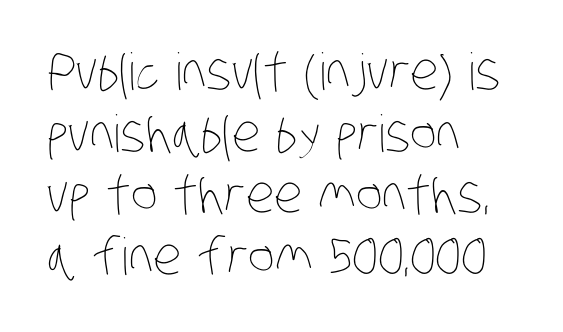
The compositor pushed each line to the left boundary. Each row of text sits above clean, open space. Think of a printed novel: that variable character pitch is what you see here. Nothing unusual about the tracking: characters are spaced as the font intends.
